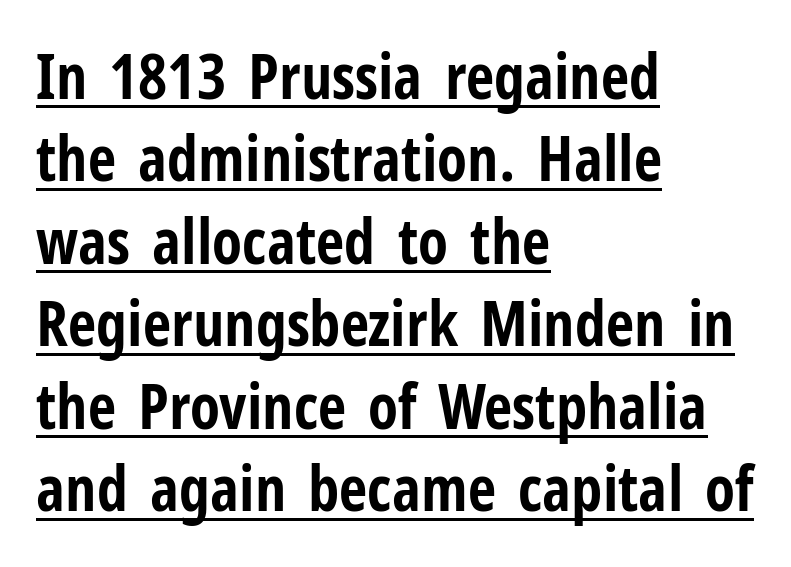
{"serif": "no", "italic": "no", "bold": "yes", "weight": "bold", "width": "condensed", "stroke_contrast": "low", "x_height": "medium", "monospaced": "no", "underline": "yes", "align": "left", "line_spacing": "normal", "line_spacing_ratio": 1.33, "letter_spacing": "normal", "letter_spacing_em": 0.0, "glyph_px": 62}
